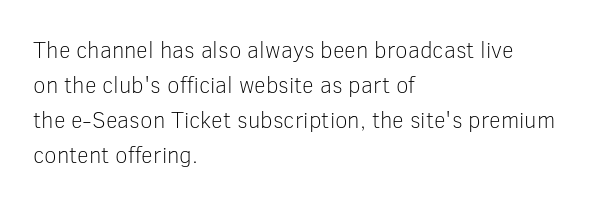
Weight: not bold — regular or lighter. The typesetter chose a ragged-right arrangement here. Each new line begins a customary step beneath the previous one. You could call the tracking neutral — neither tight nor loose. Only glyphs here, with clear space below each row. You can tell it's not italic because the verticals are truly vertical.
